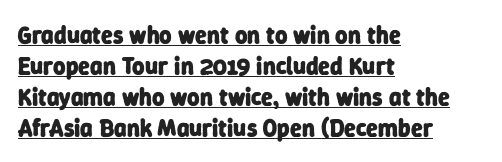
Q: Is the text bold? A: Yes.
Q: Is the text underlined? A: Yes.
Q: How is the paragraph aligned? A: Left-aligned.
Q: Is the spacing between letters normal or unusually wide? A: Normal.
Q: Is the spacing between lines tight, normal or loose? A: Normal.
